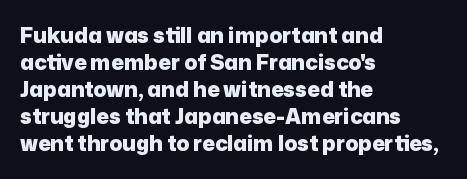
{"italic": "no", "bold": "yes", "underline": "no", "align": "left", "line_spacing": "normal", "line_spacing_ratio": 1.29, "letter_spacing": "normal", "letter_spacing_em": 0.0, "glyph_px": 21}
